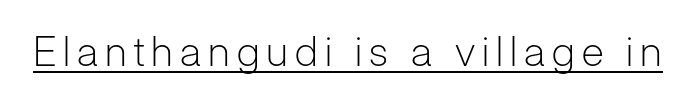
Q: Is the text bold? A: No.
Q: Is the text italic (slanted)? A: No, it is upright.
Q: Is the typeface a serif or a sans-serif typeface? A: Sans-serif.
Q: Is the text underlined? A: Yes.
Q: Width (condensed, normal, or wide)? A: Normal.
Q: Stroke contrast? A: Low.
Q: x-height? A: Medium.
Q: Monospaced? A: No.
